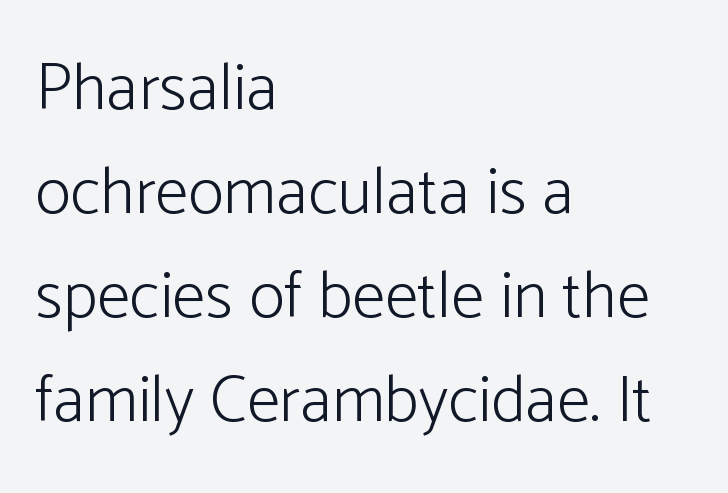
{"serif": "no", "italic": "no", "bold": "no", "weight": "light", "width": "normal", "stroke_contrast": "low", "x_height": "medium", "monospaced": "no", "underline": "no", "align": "left", "line_spacing": "normal", "line_spacing_ratio": 1.55, "letter_spacing": "normal", "letter_spacing_em": 0.0, "glyph_px": 67}
